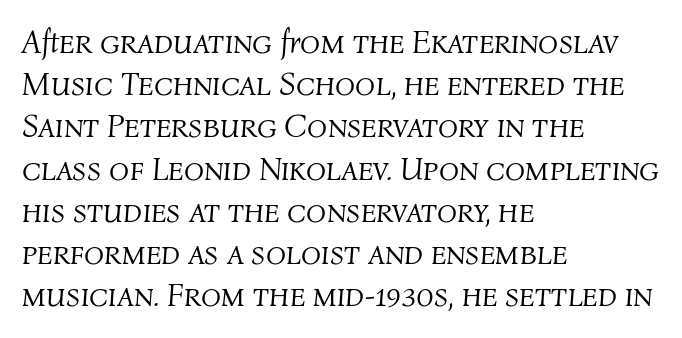
The image shows 33 px light type, italic (leaning right); set left-aligned, normal line spacing (1.28x), normal letter spacing, not underlined; medium stroke contrast and a medium x-height.
